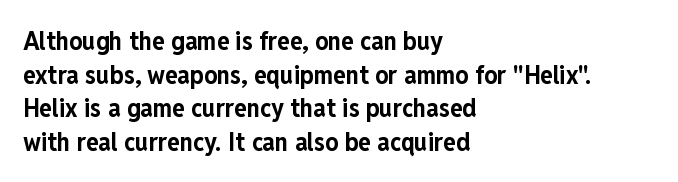
Regarding leading, the lines here are spaced in the standard way. Nothing unusual about the tracking: characters are spaced as the font intends. Clear beneath every line of the passage. The compositor pushed each line to the left boundary. Ascenders rise straight up at ninety degrees. The font is running at its bold setting.
